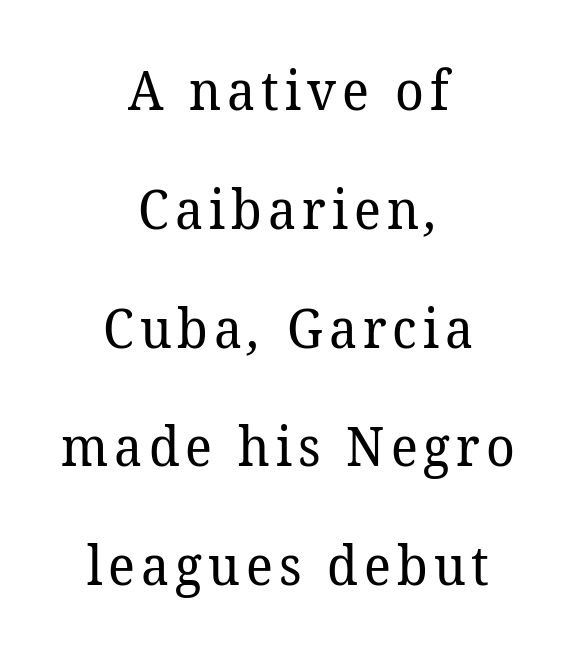
The image shows 54 px regular-weight serif type; set centered, loose line spacing (2.2x), not underlined; low stroke contrast and a medium x-height.
